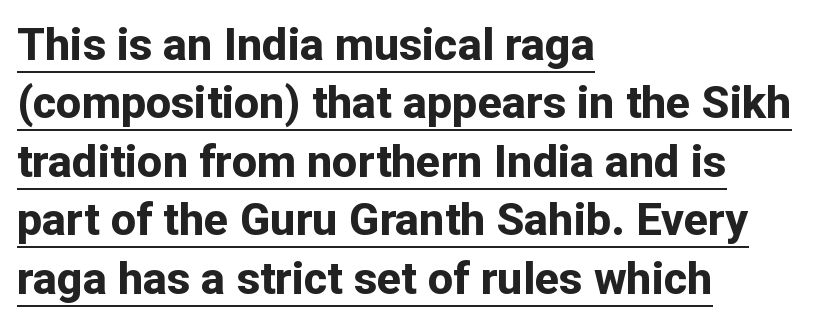
The image shows 45 px bold sans-serif type, upright; set left-aligned, normal line spacing (1.3x), normal letter spacing, underlined; low stroke contrast and a medium x-height.
